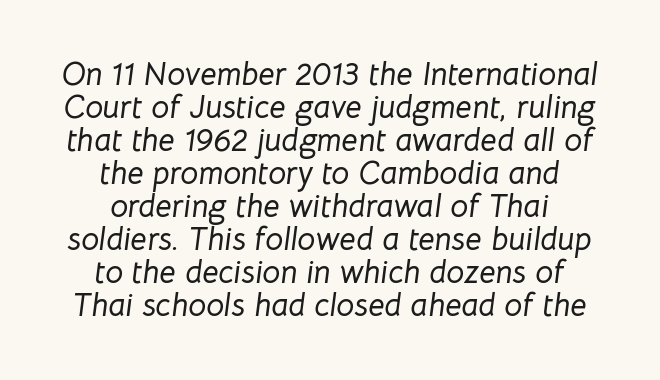
Q: Is the text italic (slanted)? A: Yes, it leans right by about 8 degrees.
Q: Is the text underlined? A: No.
Q: How is the paragraph aligned? A: Centered.
Q: Is the spacing between letters normal or unusually wide? A: Normal.
Q: Is the spacing between lines tight, normal or loose? A: Tight.
Q: Width (condensed, normal, or wide)? A: Normal.
Q: Stroke contrast? A: Low.
Q: x-height? A: Medium.
Q: Monospaced? A: No.
